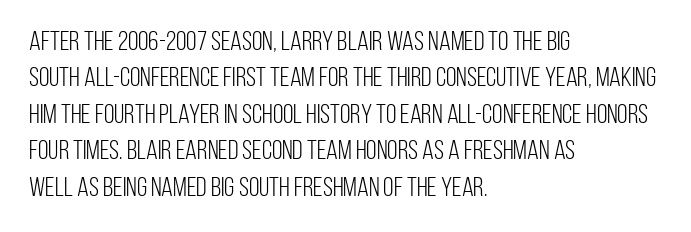
{"italic": "no", "bold": "no", "underline": "no", "align": "left", "line_spacing": "normal", "line_spacing_ratio": 1.35, "letter_spacing": "normal", "letter_spacing_em": 0.0, "glyph_px": 27}
